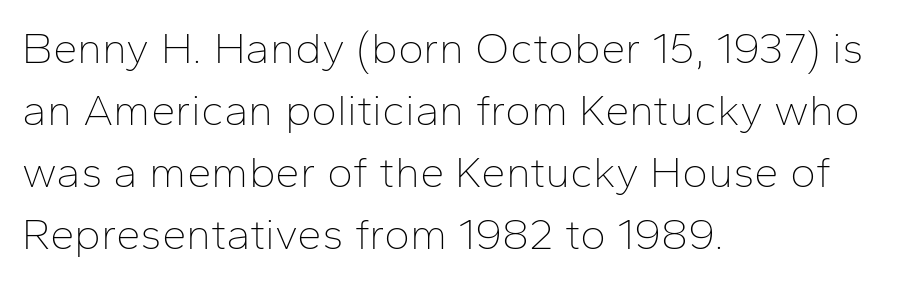
{"serif": "no", "italic": "no", "bold": "no", "weight": "thin", "width": "normal", "stroke_contrast": "low", "x_height": "medium", "monospaced": "no", "underline": "no", "align": "left", "line_spacing": "normal", "line_spacing_ratio": 1.41, "letter_spacing": "normal", "letter_spacing_em": 0.0, "glyph_px": 44}
